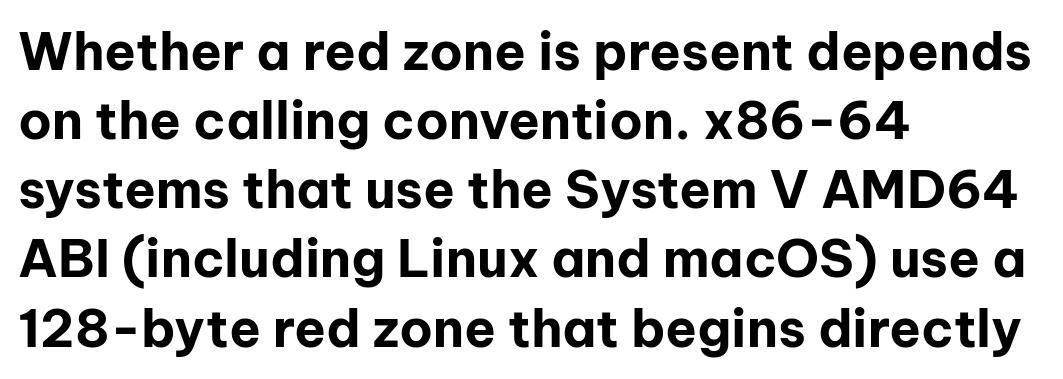
Each word holds together tightly as a unit, with standard inter-letter gaps. Think of a printed novel: that variable character pitch is what you see here. The zone under the glyphs is completely vacant. It's the straight-up-and-down kind of type. Does the copy run flush right? No — it runs flush left. Look at the stroke-to-counter ratio: heavy, a bold.
